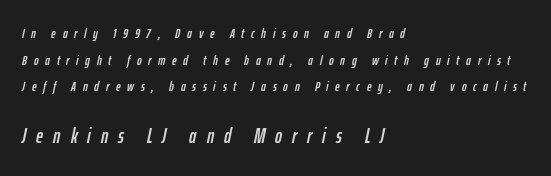
Honestly, the letter spacing is so wide it's the main thing you notice. The axis of the letterforms is tilted away from vertical. The text block is weighted toward the left margin, trailing off unevenly rightward. Which chunk is bigger? The second one — the bottom block dwarfs the top. Descenders hang freely into open space.
